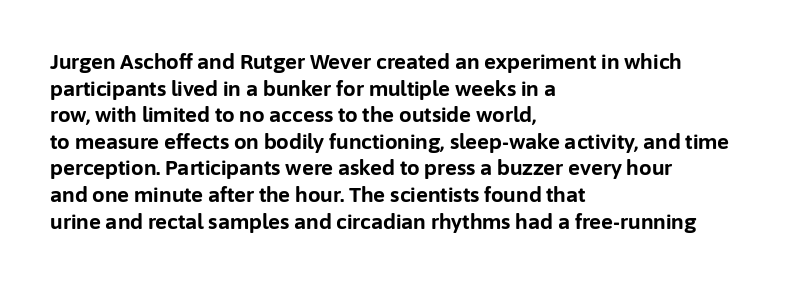
The image shows 20 px bold type, upright; set left-aligned, normal line spacing (1.33x), normal letter spacing, not underlined.
